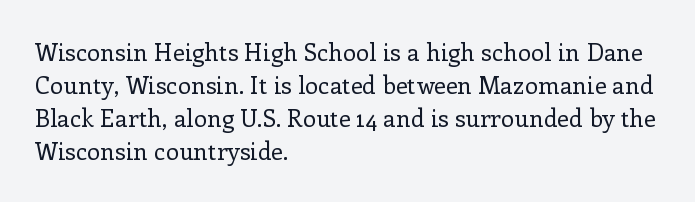
The image shows 24 px text type, upright; set left-aligned, normal line spacing (1.37x), normal letter spacing, not underlined.
